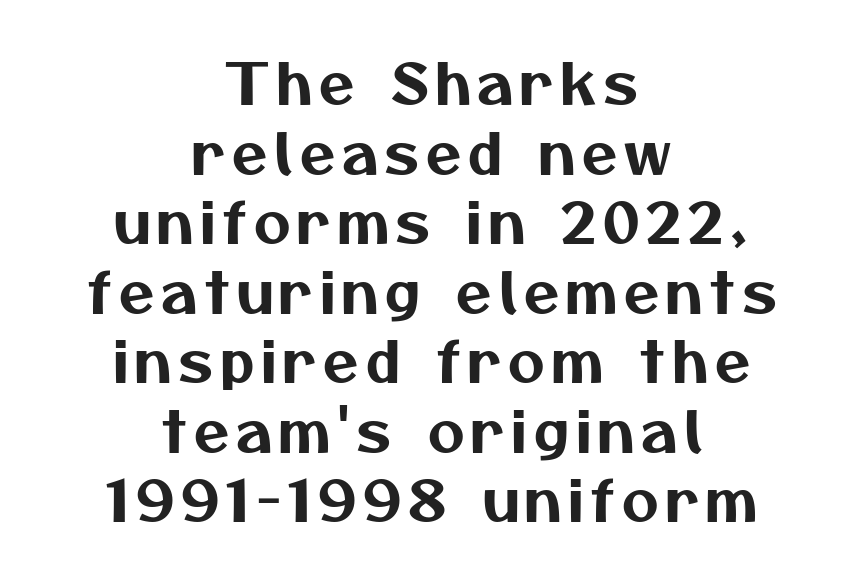
Does the copy run flush right? No — it is centered line by line. This sample has the flowing, uneven cadence of proportional lettering. The font family rendered here belongs to the sans-serif group. The space beneath each line is pristine and unruled.
